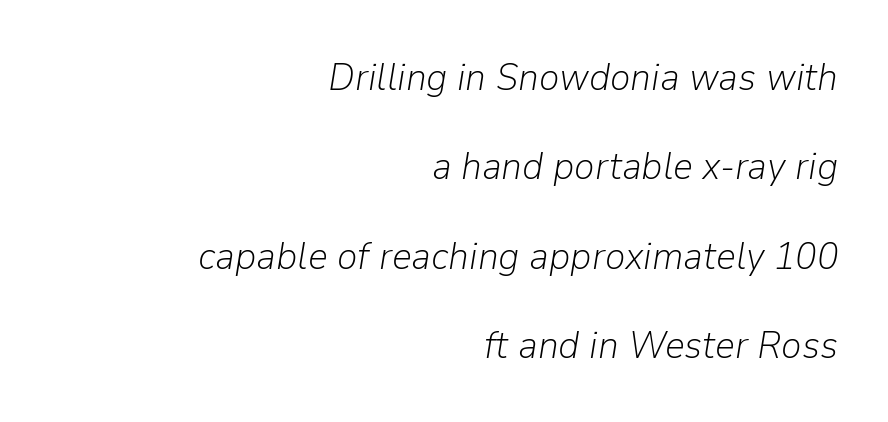
{"italic": "yes", "lean": "right", "slant_degrees": 9, "bold": "no", "weight": "light", "width": "normal", "stroke_contrast": "low", "x_height": "medium", "monospaced": "no", "underline": "no", "align": "right", "line_spacing": "loose", "line_spacing_ratio": 2.29, "letter_spacing": "normal", "letter_spacing_em": 0.0, "glyph_px": 39}
